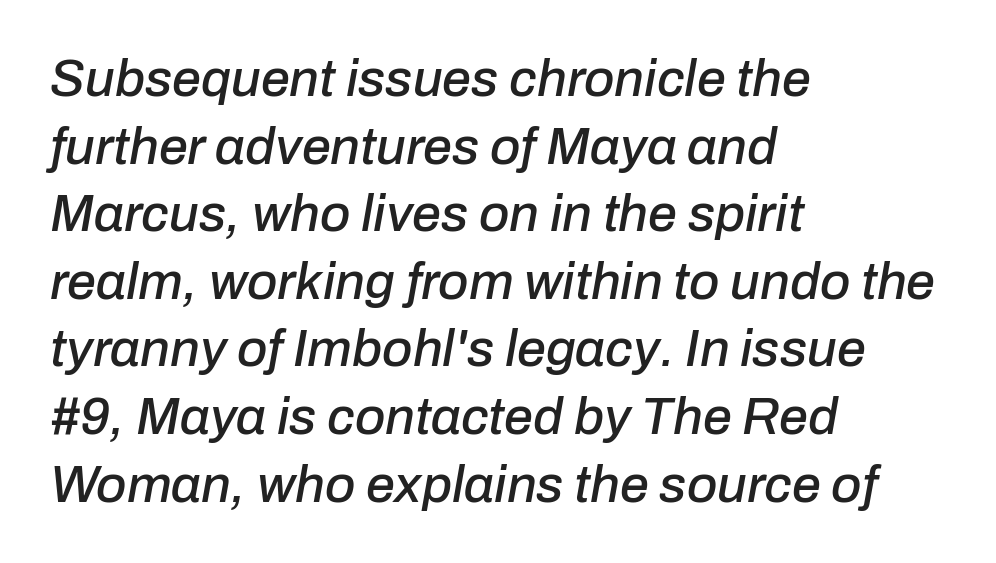
Short and long lines alike share a common starting point at left. Normally led — the rows are evenly, conventionally spaced. Note the varied advance widths — an 'i' is clearly narrower than an 'm'. Style check: oblique. Caption: standard tracking, unaltered. The baseline area is clear.
